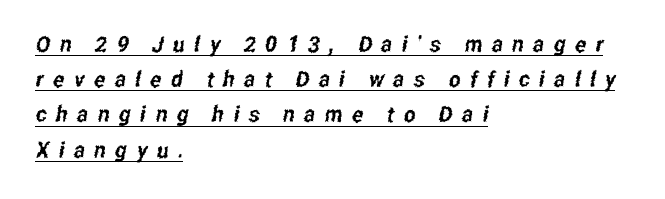
{"underline": "yes", "align": "left", "line_spacing": "normal", "line_spacing_ratio": 1.6, "letter_spacing": "wide", "letter_spacing_em": 0.43, "glyph_px": 22}
